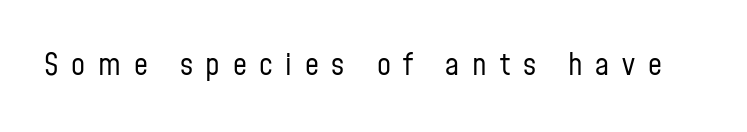
The image shows 31 px regular-weight, condensed sans-serif type, upright; set unusually wide letter spacing (+0.41 em), not underlined; low stroke contrast and a medium x-height.
